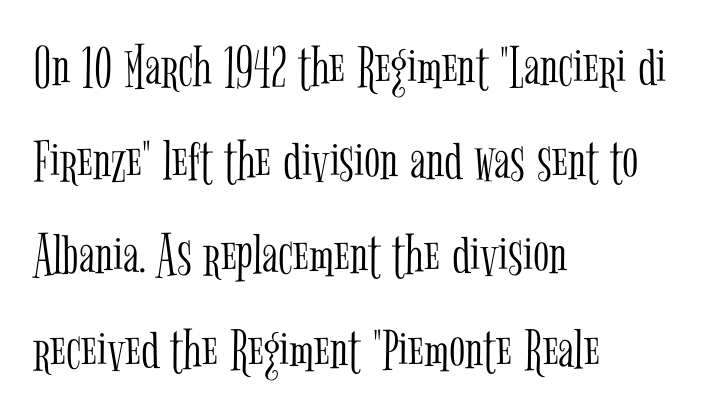
Q: Is the text bold? A: No.
Q: Is the text italic (slanted)? A: No, it is upright.
Q: Is the typeface a serif or a sans-serif typeface? A: Serif.
Q: Is the text underlined? A: No.
Q: How is the paragraph aligned? A: Left-aligned.
Q: Is the spacing between letters normal or unusually wide? A: Normal.
Q: Is the spacing between lines tight, normal or loose? A: Normal.
Q: Width (condensed, normal, or wide)? A: Condensed.
Q: Stroke contrast? A: Low.
Q: x-height? A: Medium.
Q: Monospaced? A: No.
